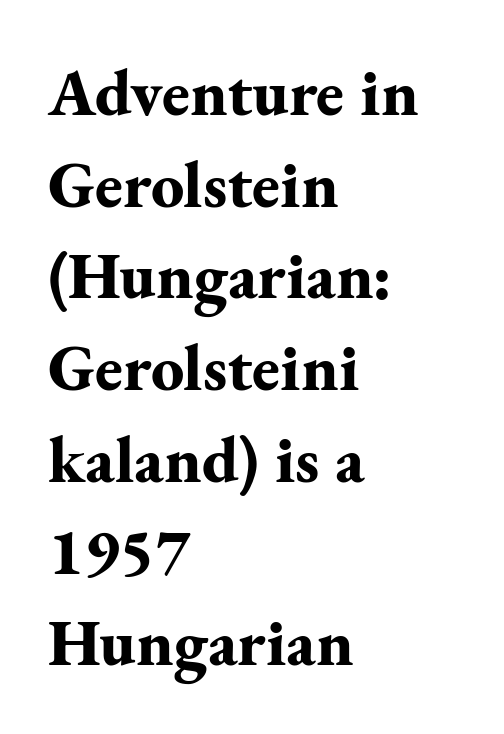
The rag falls on the right side of this text block. Honestly, the row spacing looks completely unremarkable. The type is set solid horizontally, with unmodified tracking. The face used here is proportionally spaced, like ordinary book or web type.
